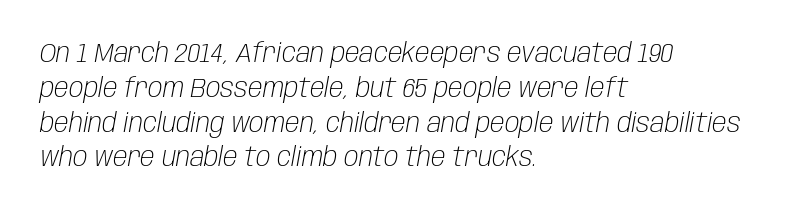
Just letters on the line, the space beneath them empty. Rendered with sloped, italic letterforms. Between one letter and the next there's only the usual sliver of space. Stroke thickness stays within the range of a standard reading face or lighter. The block of text has a typical density, with ordinary space between rows. The lines in this sample share a left origin and differ only in where they stop.
